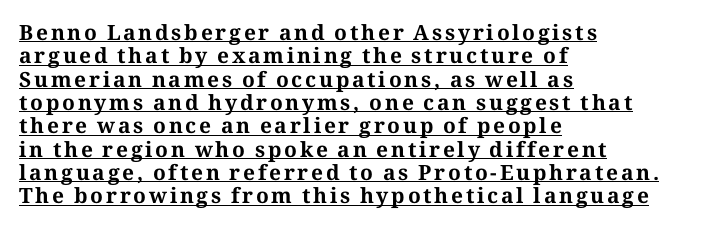
{"italic": "no", "bold": "yes", "underline": "yes", "align": "left", "line_spacing": "tight", "line_spacing_ratio": 1.11, "glyph_px": 21}
